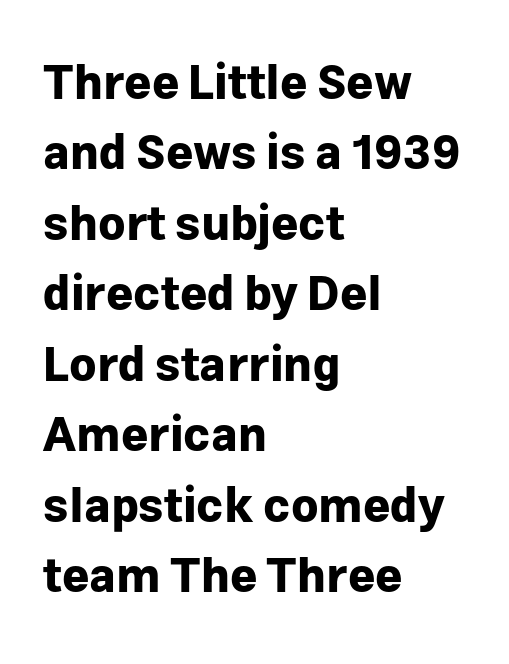
{"serif": "no", "italic": "no", "bold": "yes", "weight": "bold", "width": "normal", "stroke_contrast": "low", "x_height": "medium", "monospaced": "no", "underline": "no", "align": "left", "line_spacing": "normal", "line_spacing_ratio": 1.5, "letter_spacing": "normal", "letter_spacing_em": 0.0, "glyph_px": 47}
